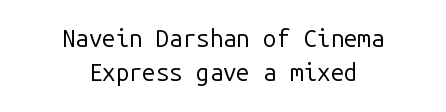
{"italic": "no", "bold": "no", "underline": "no", "align": "center", "line_spacing": "normal", "line_spacing_ratio": 1.4, "letter_spacing": "normal", "letter_spacing_em": 0.0, "glyph_px": 24}
